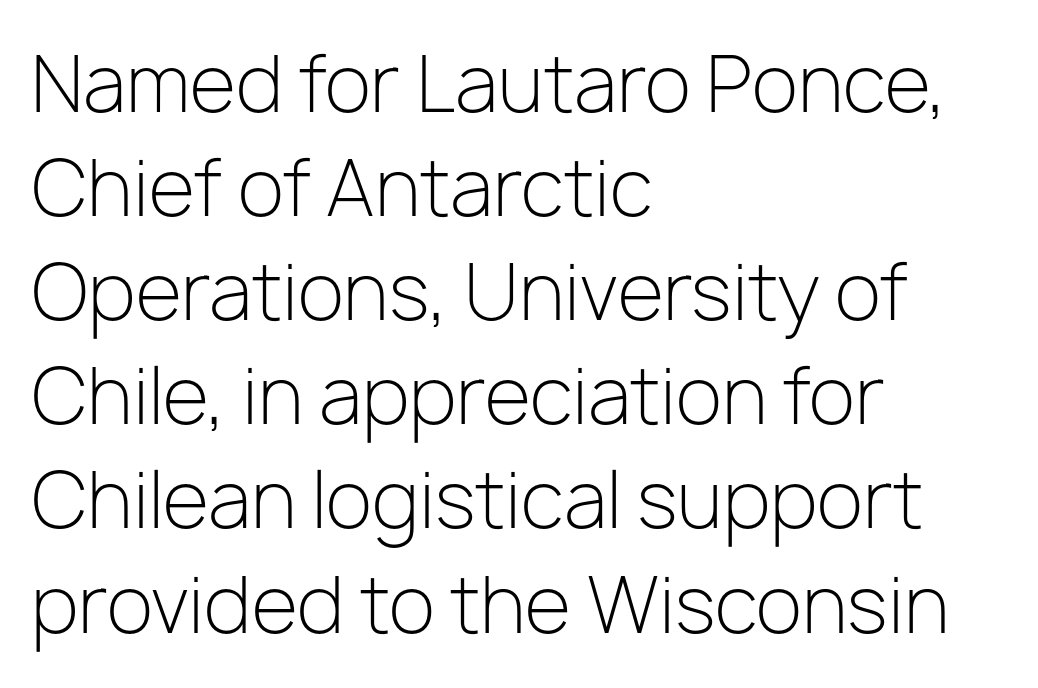
Only glyphs here, with clear space below each row. Think standard paragraph weight, or any step lighter than that. These lines are composed in type without serifs. Every row of glyphs begins at an identical x-position on the left.
